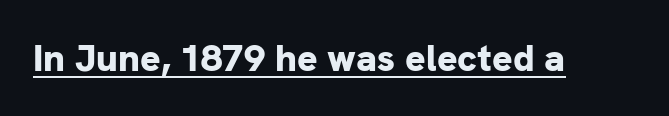
Quick note: underline on. Nope, not italic — everything's standing straight. Think of a printed novel: that variable character pitch is what you see here. Tracking value appears to be zero — textbook default spacing. Weight check: bold — yes, fully. Classification — sans serif.
